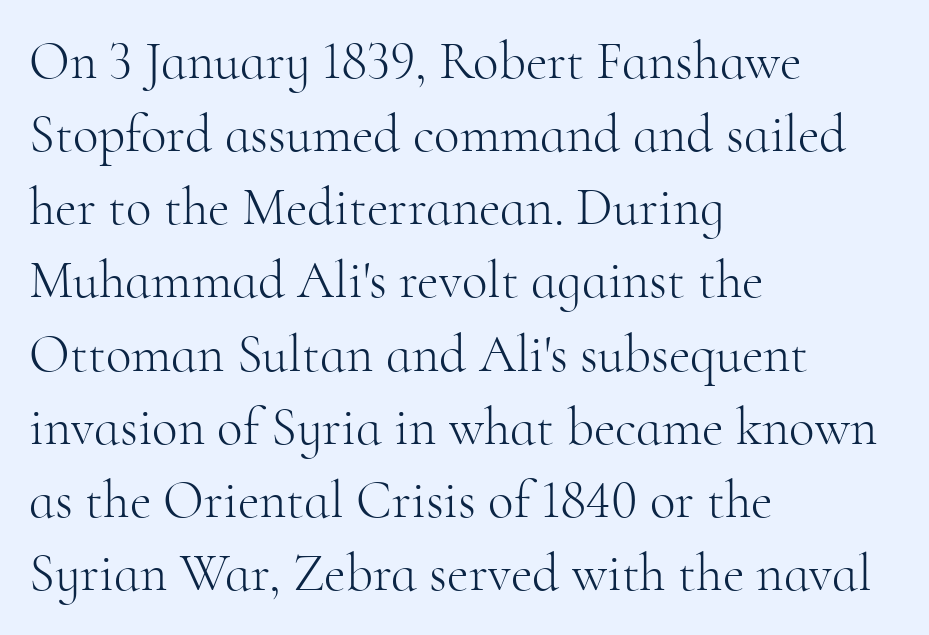
Stems and bowls with no extra thickness — not bold. Here the designer chose a conventional face with non-uniform glyph widths. The typesetter chose a ragged-right arrangement here. Little horizontal feet cap the strokes, marking this as serif type. Underline: absent. Rendered with straight, roman letterforms.
